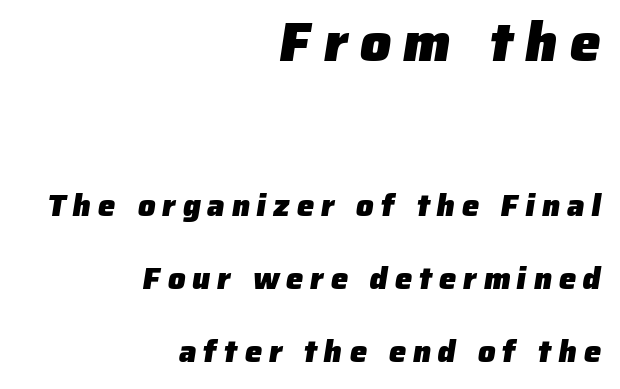
Observe the wide spacing: letters keep a clear distance from each other. The foot of each line stays bare and open. The lines are quadded right. This is heavy type, rendered in bold. The first block has been scaled up relative to the second.
